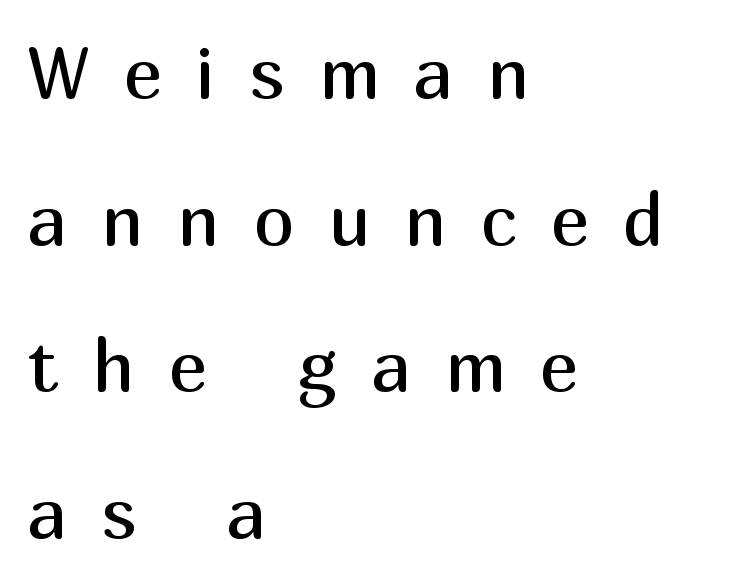
Q: Is the text bold? A: No.
Q: Is the text italic (slanted)? A: No, it is upright.
Q: Is the typeface a serif or a sans-serif typeface? A: Sans-serif.
Q: Is the text underlined? A: No.
Q: How is the paragraph aligned? A: Left-aligned.
Q: Is the spacing between letters normal or unusually wide? A: Unusually wide.
Q: Is the spacing between lines tight, normal or loose? A: Loose.
Q: Width (condensed, normal, or wide)? A: Normal.
Q: Stroke contrast? A: Medium.
Q: x-height? A: Medium.
Q: Monospaced? A: No.
